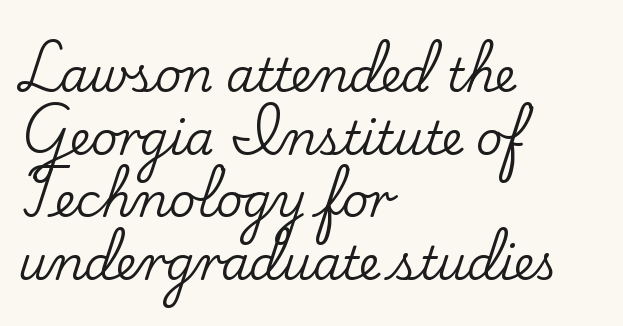
The rows are spaced the way most documents space them. Think of a printed novel: that variable character pitch is what you see here. No word sits above an underline. Standard letterfit; no display-style spreading of the glyphs.
